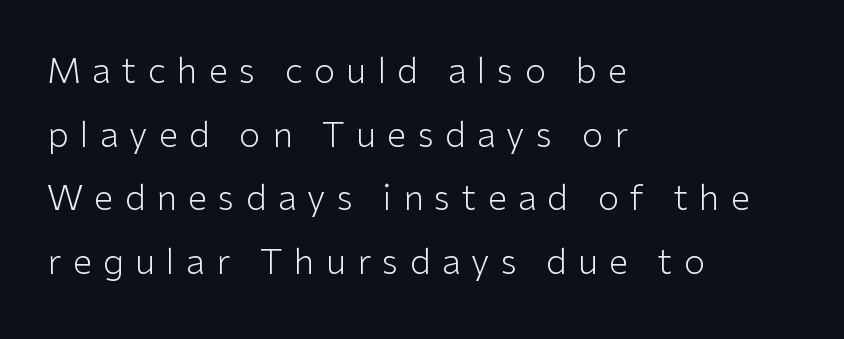
{"serif": "no", "italic": "no", "bold": "no", "weight": "light", "width": "normal", "stroke_contrast": "low", "x_height": "medium", "monospaced": "no", "underline": "no", "align": "left", "line_spacing_ratio": 1.82, "letter_spacing": "wide", "letter_spacing_em": 0.32, "glyph_px": 35}
